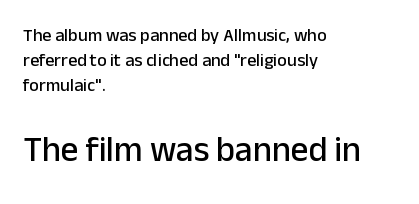
The image shows 35 px sans-serif type, upright; set left-aligned, normal line spacing (1.39x), normal letter spacing, not underlined; the second (bottom) block is 1.94x larger; low stroke contrast and a medium x-height.
